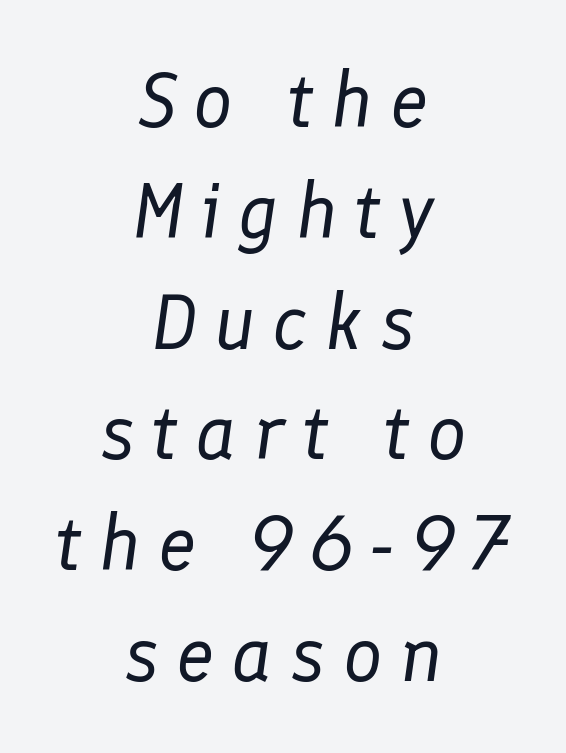
The image shows 78 px regular-weight type, italic (leaning right); set centered, normal line spacing (1.42x), unusually wide letter spacing (+0.22 em), not underlined; low stroke contrast and a medium x-height.
